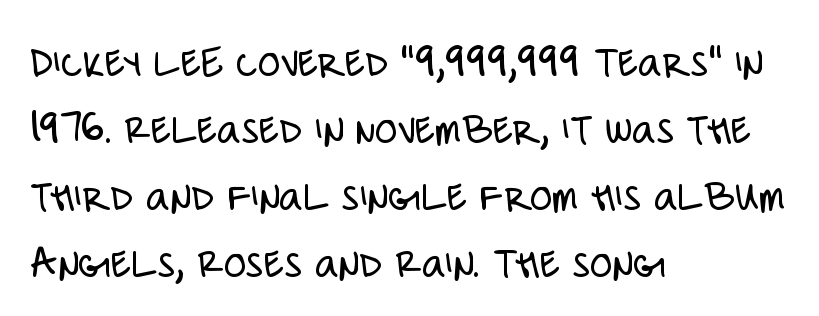
Q: Is the text bold? A: No.
Q: Is the text italic (slanted)? A: No, it is upright.
Q: Is the typeface a serif or a sans-serif typeface? A: Sans-serif.
Q: Is the text underlined? A: No.
Q: How is the paragraph aligned? A: Left-aligned.
Q: Is the spacing between letters normal or unusually wide? A: Normal.
Q: Is the spacing between lines tight, normal or loose? A: Normal.
Q: Width (condensed, normal, or wide)? A: Condensed.
Q: Stroke contrast? A: Low.
Q: x-height? A: Large.
Q: Monospaced? A: No.
